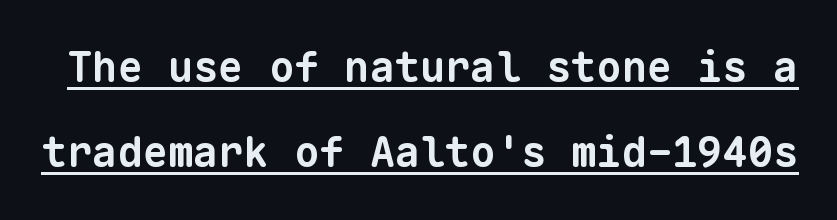
The rendering uses typewriter-style spacing with identical character cells. This rendering features underlined lettering. Between one letter and the next there's only the usual sliver of space. Leading is clearly above the norm, producing a sparse column. Chunky letters — that's bold for sure. In terms of letterform style, serifs are entirely absent.
